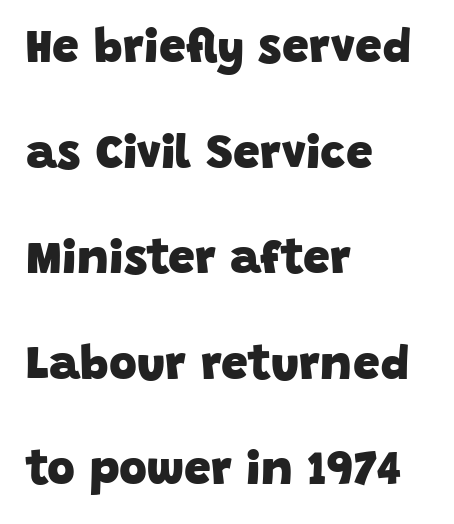
{"serif": "no", "bold": "yes", "weight": "heavy", "width": "normal", "stroke_contrast": "low", "x_height": "large", "monospaced": "no", "underline": "no", "align": "left", "line_spacing": "loose", "line_spacing_ratio": 2.2, "letter_spacing": "normal", "letter_spacing_em": 0.0, "glyph_px": 48}
